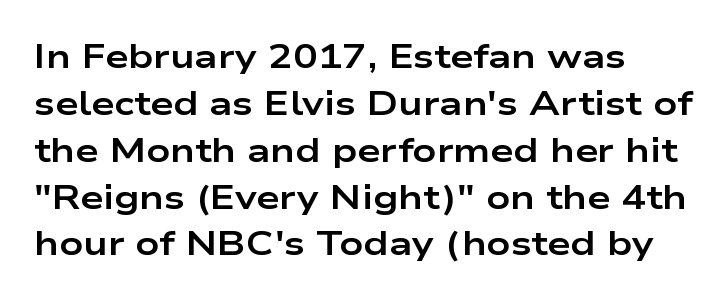
The image shows 33 px bold, wide sans-serif type, upright; set left-aligned, normal line spacing (1.42x), normal letter spacing, not underlined; low stroke contrast and a medium x-height.
